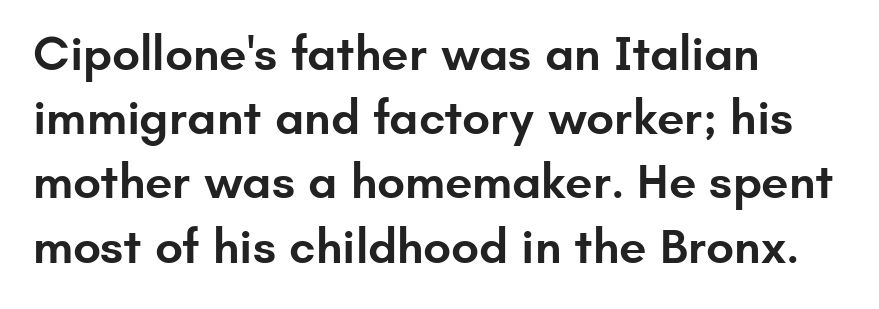
{"serif": "no", "italic": "no", "bold": "semi", "weight": "semibold", "width": "normal", "stroke_contrast": "low", "x_height": "small", "monospaced": "no", "underline": "no", "align": "left", "line_spacing": "normal", "line_spacing_ratio": 1.31, "letter_spacing": "normal", "letter_spacing_em": 0.0, "glyph_px": 49}
